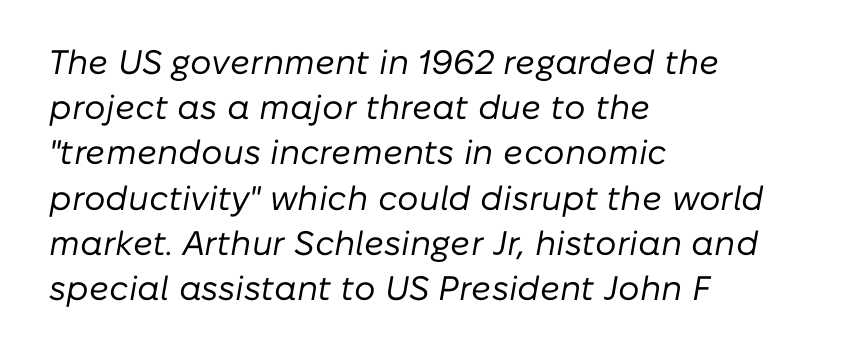
Q: Is the text bold? A: No.
Q: Is the text italic (slanted)? A: Yes, it leans right by about 10 degrees.
Q: Is the text underlined? A: No.
Q: How is the paragraph aligned? A: Left-aligned.
Q: Is the spacing between letters normal or unusually wide? A: Normal.
Q: Is the spacing between lines tight, normal or loose? A: Normal.
Q: Width (condensed, normal, or wide)? A: Normal.
Q: Stroke contrast? A: Low.
Q: x-height? A: Medium.
Q: Monospaced? A: No.
